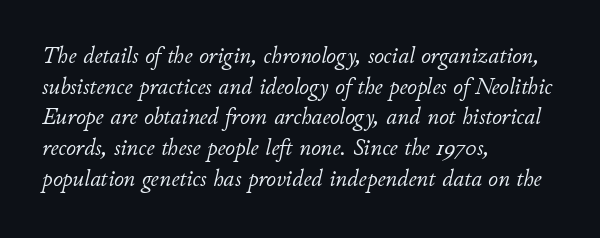
{"italic": "yes", "lean": "right", "slant_degrees": 11, "bold": "no", "underline": "no", "align": "left", "line_spacing": "normal", "line_spacing_ratio": 1.28, "letter_spacing": "normal", "letter_spacing_em": 0.0, "glyph_px": 24}
